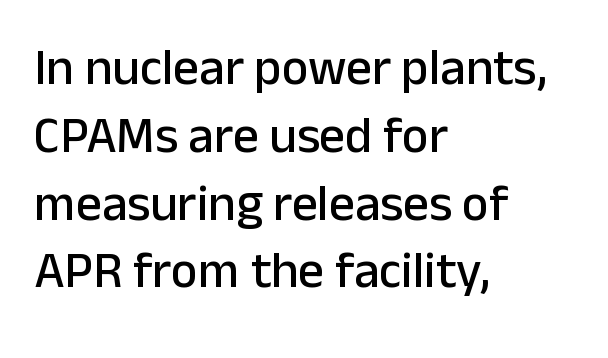
In terms of letterform style, serifs are entirely absent. Do the letters lean? They stand straight. What's the leading like? Ordinary, nothing unusual. This sample uses plain, unmodified letter spacing. Leftover space on each line is placed entirely after the last word.
